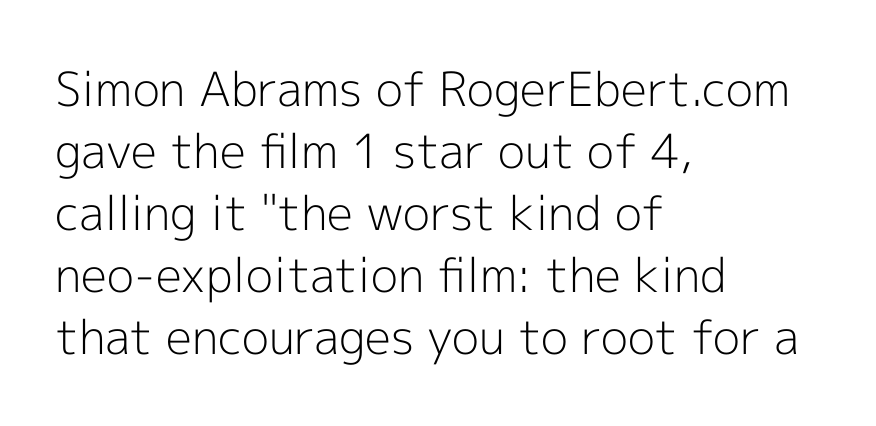
In terms of leading, this rendering sits right in the middle. The horizontal fit of the characters is conventional and even. Looks like regular typesetting: each glyph gets only the width it needs. Visually the block forms a straight wall on the left and a jagged coastline on the right. Bare-footed words on every line.
